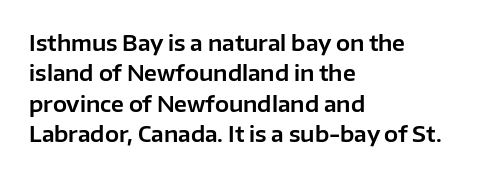
The image shows 21 px text type, upright; set left-aligned, normal line spacing (1.45x), normal letter spacing, not underlined.
